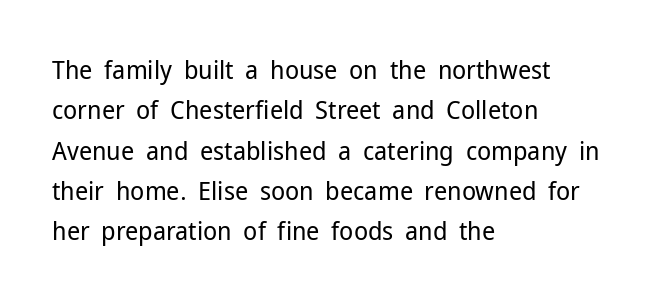
Check the space under the baseline: it is left empty. The type sits square on the baseline with zero lean. Line spacing here is normal. Casual observation: everything's shoved over to the left. Honestly, the letter spacing is just normal — you wouldn't notice it.
